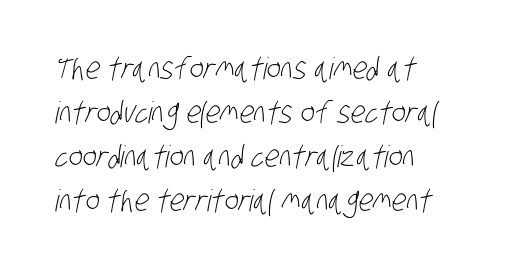
{"serif": "no", "bold": "no", "weight": "light", "width": "condensed", "stroke_contrast": "low", "x_height": "large", "monospaced": "no", "underline": "no", "align": "left", "line_spacing": "normal", "line_spacing_ratio": 1.47, "letter_spacing": "normal", "letter_spacing_em": 0.0, "glyph_px": 30}
